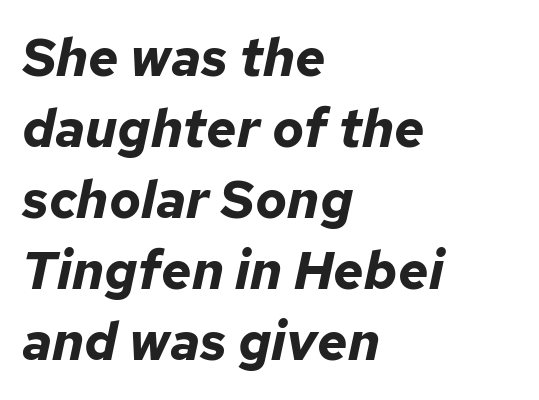
Think of a printed novel: that variable character pitch is what you see here. Lines of text with bare space underneath. Casual observation: everything's shoved over to the left. The typesetting leans heavy: a genuine bold.
